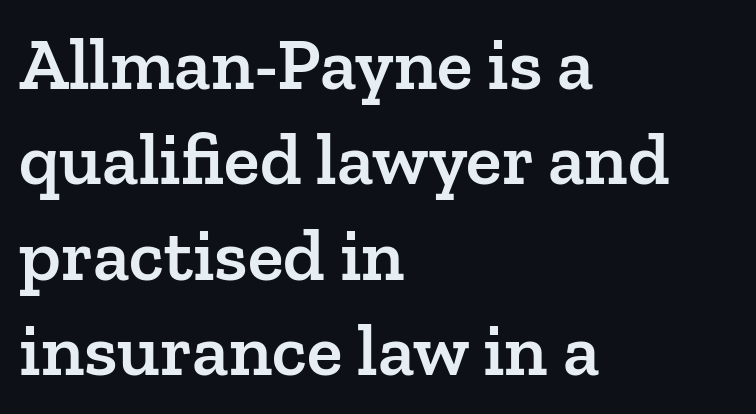
Q: Is the text bold? A: Semi-bold.
Q: Is the text italic (slanted)? A: No, it is upright.
Q: Is the typeface a serif or a sans-serif typeface? A: Serif.
Q: Is the text underlined? A: No.
Q: How is the paragraph aligned? A: Left-aligned.
Q: Is the spacing between letters normal or unusually wide? A: Normal.
Q: Is the spacing between lines tight, normal or loose? A: Normal.
Q: Width (condensed, normal, or wide)? A: Normal.
Q: Stroke contrast? A: Low.
Q: x-height? A: Medium.
Q: Monospaced? A: No.
